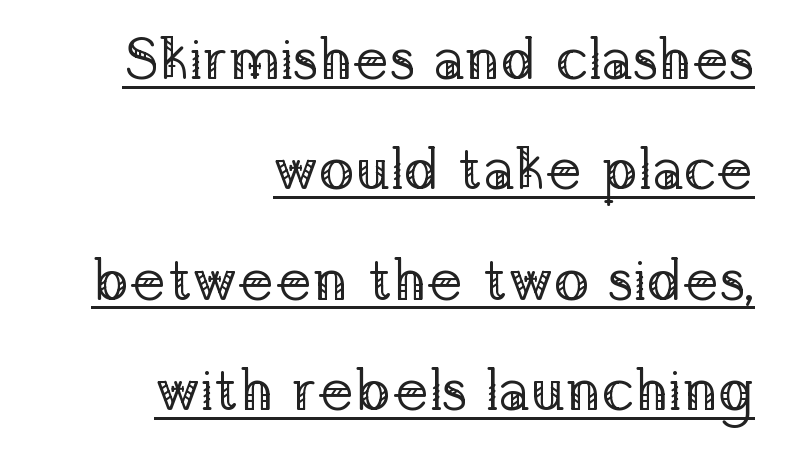
The image shows 59 px regular-weight serif type, upright; set right-aligned, line spacing 1.87x, normal letter spacing, underlined; low stroke contrast and a medium x-height.
